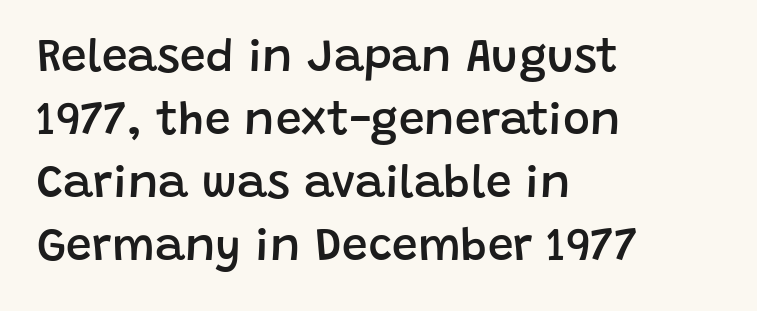
The image shows 46 px semibold sans-serif type, upright; set left-aligned, normal line spacing (1.37x), normal letter spacing, not underlined; low stroke contrast and a large x-height.
